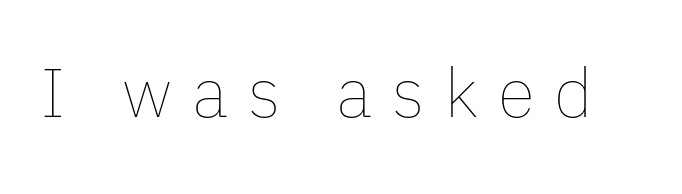
The image shows 69 px thin type, upright; set unusually wide letter spacing (+0.29 em), not underlined; low stroke contrast and a medium x-height.
